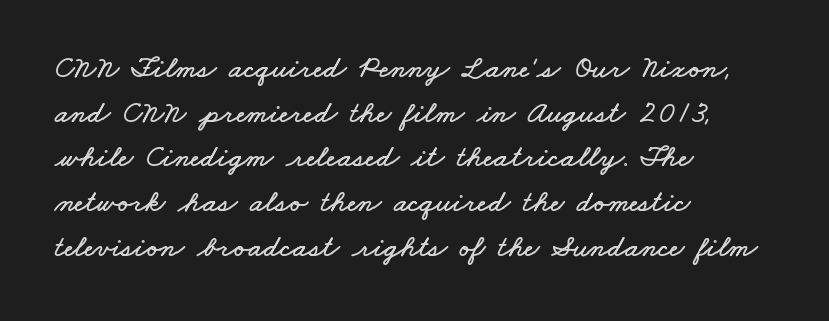
The image shows 31 px wide type; set left-aligned, normal line spacing (1.44x), normal letter spacing, not underlined; low stroke contrast and a small x-height.
